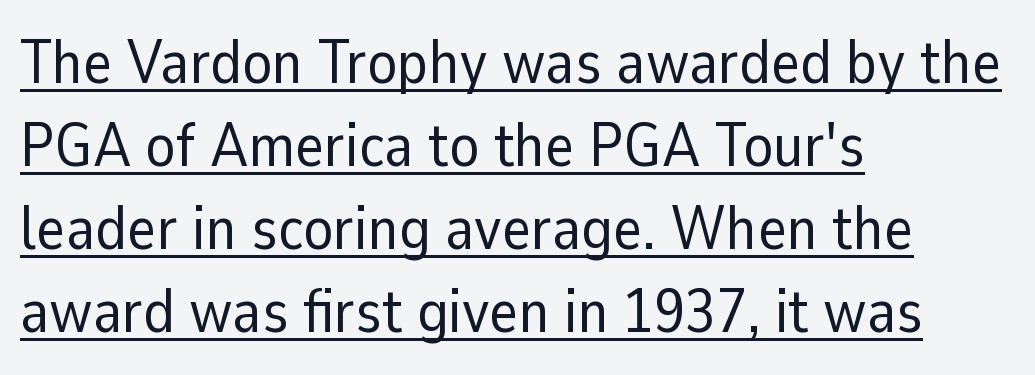
Observe the absence of serifs on each vertical stroke in this sample. Baseline-to-baseline distance is the conventional proportion of letter height. The letters advance in unequal steps, a hallmark of proportional type. Teacher's note: observe the even left margin — that is flush-left alignment.
